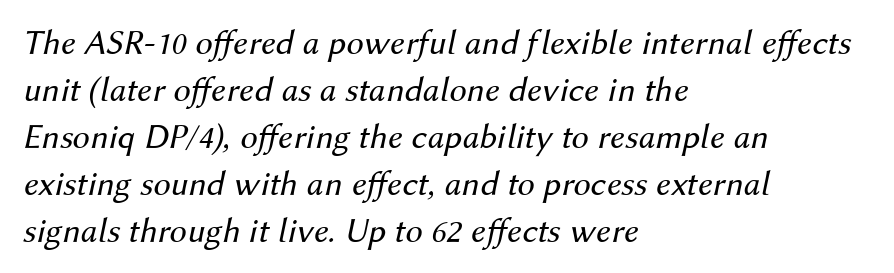
The horizontal fit of the characters is conventional and even. This sample is left-justified, so line endings fall wherever the words run out. The glyphs look as if they've been sheared to an angle. The typesetting does not lean heavy: it is not bold.
